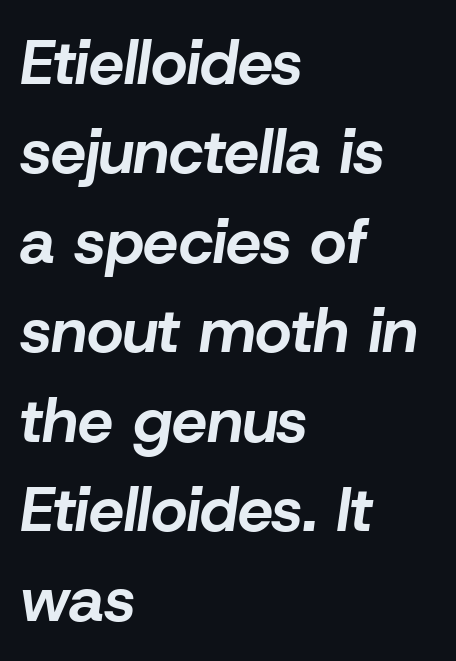
Q: Is the text bold? A: Yes.
Q: Is the text italic (slanted)? A: Yes, it leans right by about 8 degrees.
Q: Is the text underlined? A: No.
Q: How is the paragraph aligned? A: Left-aligned.
Q: Is the spacing between letters normal or unusually wide? A: Normal.
Q: Is the spacing between lines tight, normal or loose? A: Normal.
Q: Width (condensed, normal, or wide)? A: Normal.
Q: Stroke contrast? A: Low.
Q: x-height? A: Medium.
Q: Monospaced? A: No.
